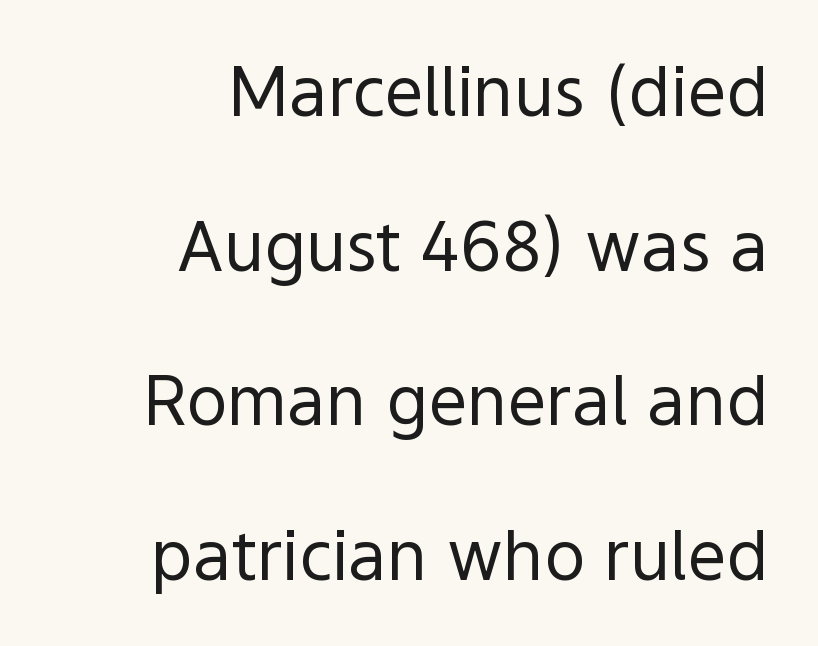
The image shows 69 px regular-weight sans-serif type, upright; set right-aligned, loose line spacing (2.24x), normal letter spacing, not underlined; a medium x-height.
